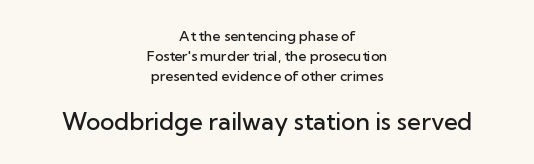
Q: Is the text bold? A: Semi-bold.
Q: Is the text italic (slanted)? A: No, it is upright.
Q: Is the text underlined? A: No.
Q: How is the paragraph aligned? A: Centered.
Q: Is the spacing between letters normal or unusually wide? A: Normal.
Q: Is the spacing between lines tight, normal or loose? A: Normal.
Q: Which block of text is set in a larger size, the first (top) or the second (bottom)? A: The second (bottom) one.
